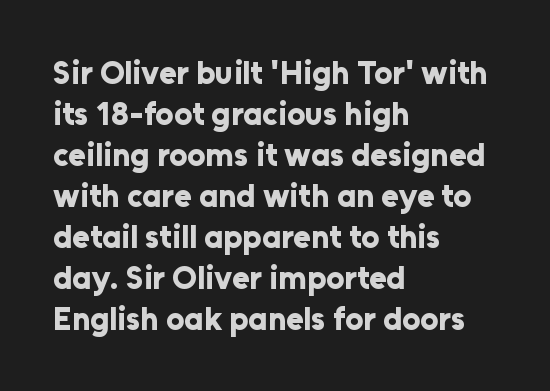
The image shows 32 px bold sans-serif type, upright; set left-aligned, normal line spacing (1.28x), normal letter spacing, not underlined; low stroke contrast and a medium x-height.
